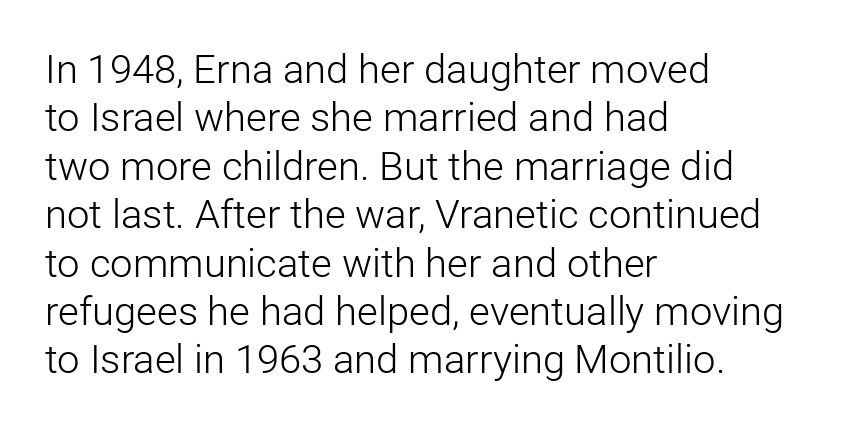
This sample uses plain, unmodified letter spacing. Varying glyph widths throughout — classic text-font behaviour. Classification — sans serif. The lettering holds an erect, upright posture throughout. The letters look calm and open, with moderate or lighter stems. The compositor pushed each line to the left boundary.
